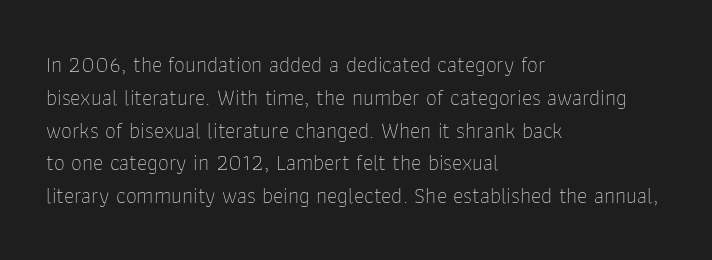
Descender tails drop into unmarked territory. Vertically, the passage feels balanced, rows spaced as you'd expect. The typesetter chose a ragged-right arrangement here. The typography opts for an upright posture over an oblique one. The rendering keeps characters at their native spacing. Stroke mass is kept to a normal reading level or below.
